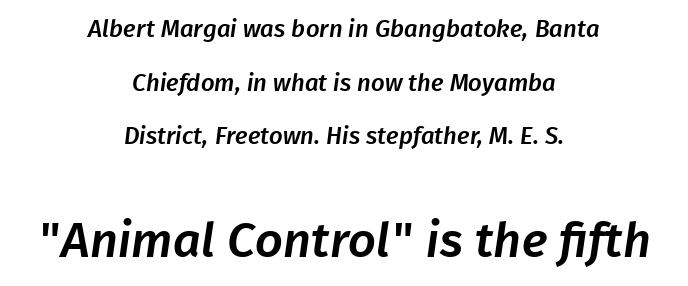
Q: Is the typeface a serif or a sans-serif typeface? A: Sans-serif.
Q: Is the text underlined? A: No.
Q: How is the paragraph aligned? A: Centered.
Q: Is the spacing between letters normal or unusually wide? A: Normal.
Q: Is the spacing between lines tight, normal or loose? A: Loose.
Q: Which block of text is set in a larger size, the first (top) or the second (bottom)? A: The second (bottom) one.
Q: Width (condensed, normal, or wide)? A: Normal.
Q: Stroke contrast? A: Low.
Q: x-height? A: Medium.
Q: Monospaced? A: No.
